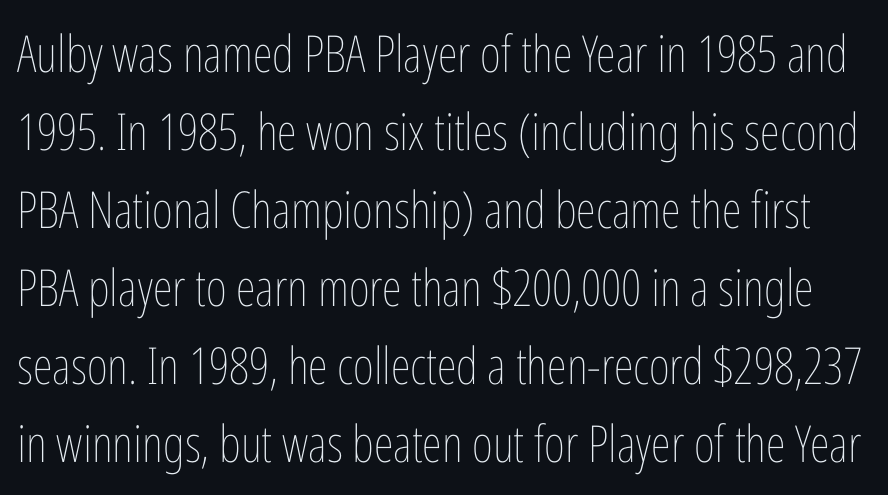
Q: Is the text bold? A: No.
Q: Is the text italic (slanted)? A: No, it is upright.
Q: Is the text underlined? A: No.
Q: Is the spacing between letters normal or unusually wide? A: Normal.
Q: Is the spacing between lines tight, normal or loose? A: Normal.
Q: Width (condensed, normal, or wide)? A: Condensed.
Q: Stroke contrast? A: Low.
Q: x-height? A: Medium.
Q: Monospaced? A: No.
